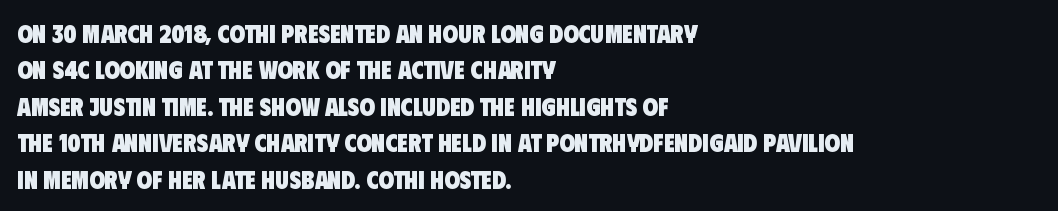
Compared with typical paragraphs, the rows here are spaced about the same. Weight check: bold — yes, fully. Caption: multi-line text, flush left, ragged right. The face used here is rendered with its standard letterfit. The strip under each line holds only bare page.
